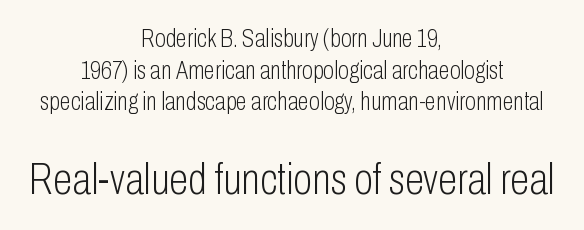
The image shows 44 px light, condensed sans-serif type, upright; set centered, normal line spacing (1.27x), normal letter spacing, not underlined; the second (bottom) block is 1.76x larger; low stroke contrast and a medium x-height.
